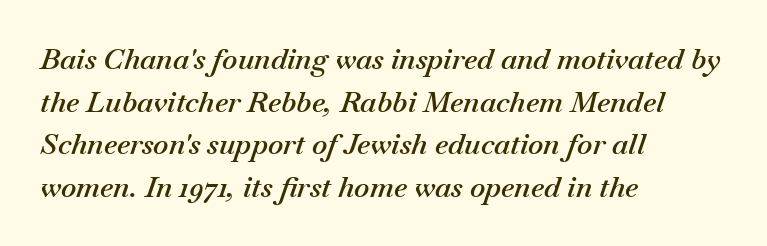
Words appear dense and cohesive because spacing is normal. Does the weight exceed regular? Yes, but only to semibold. The compositor pushed each line to the left boundary. This sample keeps an unexceptional amount of space between lines. Every character sits at an angle, as italics do. This rendering features lettering with no underline.
